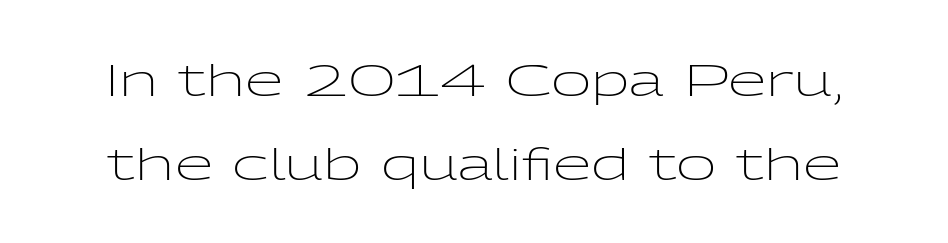
{"serif": "no", "italic": "no", "bold": "no", "weight": "light", "width": "wide", "stroke_contrast": "low", "x_height": "medium", "monospaced": "no", "underline": "no", "line_spacing": "loose", "line_spacing_ratio": 1.9, "letter_spacing": "normal", "letter_spacing_em": 0.0, "glyph_px": 44}
